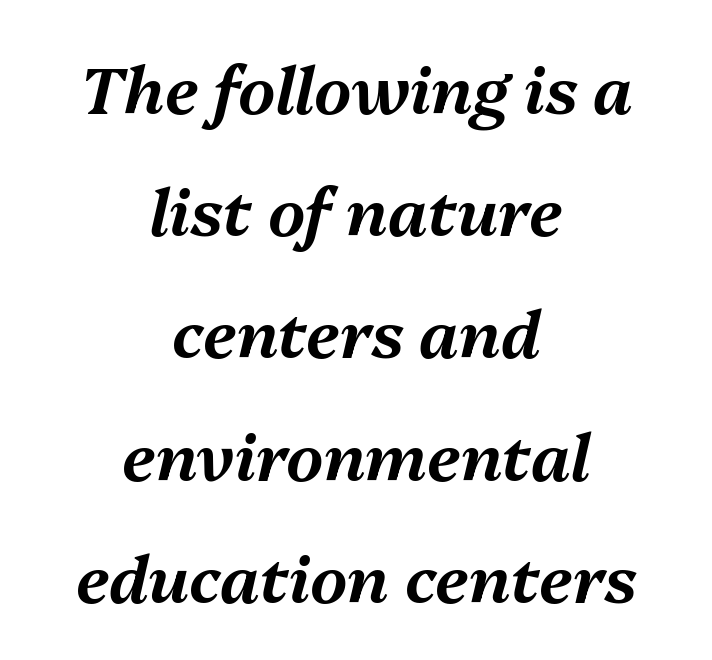
{"italic": "yes", "lean": "right", "slant_degrees": 13, "width": "normal", "stroke_contrast": "medium", "x_height": "medium", "monospaced": "no", "underline": "no", "align": "center", "line_spacing_ratio": 1.88, "letter_spacing": "normal", "letter_spacing_em": 0.0, "glyph_px": 65}
